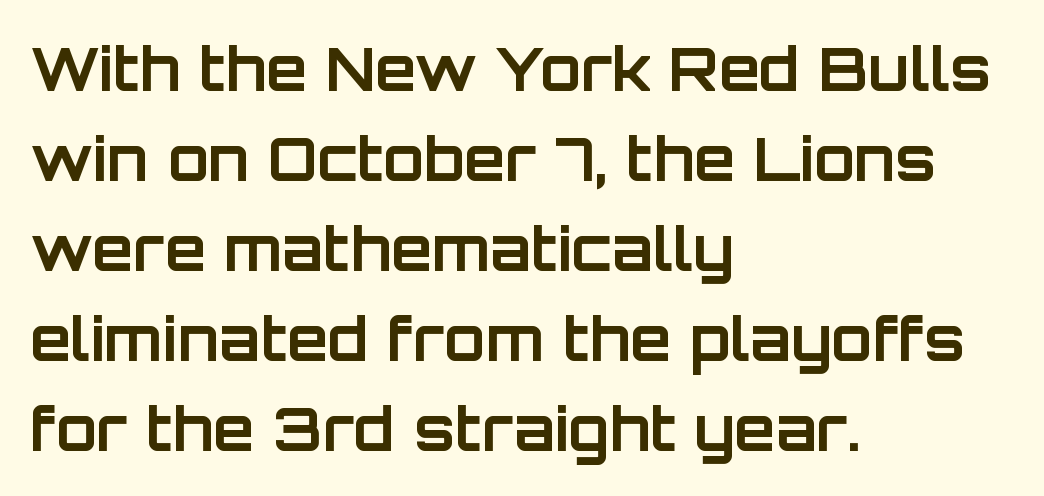
{"serif": "no", "italic": "no", "bold": "yes", "weight": "bold", "width": "normal", "stroke_contrast": "low", "x_height": "large", "monospaced": "no", "underline": "no", "align": "left", "line_spacing": "normal", "line_spacing_ratio": 1.5, "letter_spacing": "normal", "letter_spacing_em": 0.0, "glyph_px": 60}
